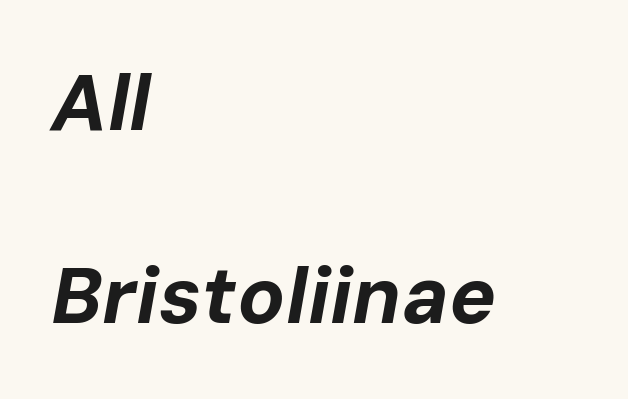
{"italic": "yes", "lean": "right", "slant_degrees": 10, "bold": "yes", "weight": "bold", "width": "normal", "stroke_contrast": "low", "x_height": "medium", "monospaced": "no", "underline": "no", "align": "left", "line_spacing": "loose", "line_spacing_ratio": 2.44, "letter_spacing": "normal", "letter_spacing_em": 0.0, "glyph_px": 79}
